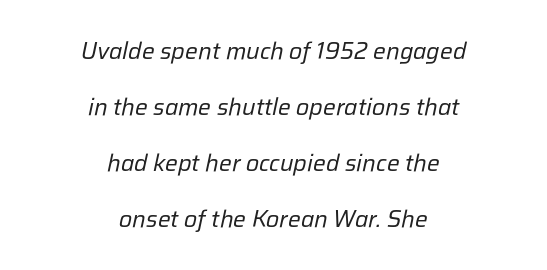
The face used here has a pronounced slope to its letters. A clean baseline with only descenders dipping below it. Quick note: interline space is abundant. Stem width sits at or under what a default text font uses. This rendering leaves character spacing at its baseline value.
